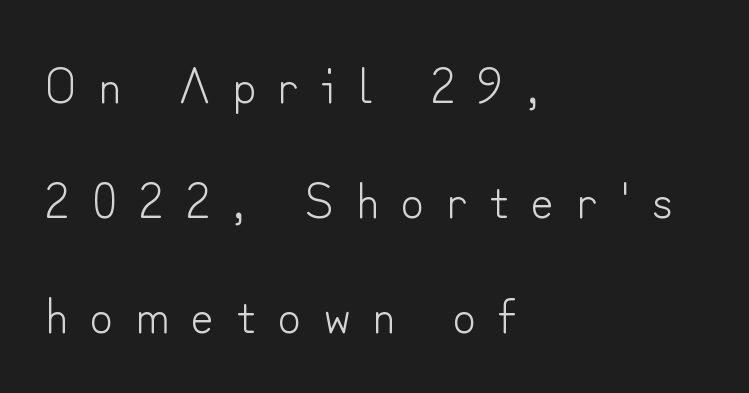
{"serif": "no", "italic": "no", "bold": "no", "weight": "light", "width": "normal", "stroke_contrast": "low", "x_height": "small", "monospaced": "no", "underline": "no", "align": "left", "line_spacing": "loose", "line_spacing_ratio": 2.3, "letter_spacing": "wide", "letter_spacing_em": 0.45, "glyph_px": 50}
